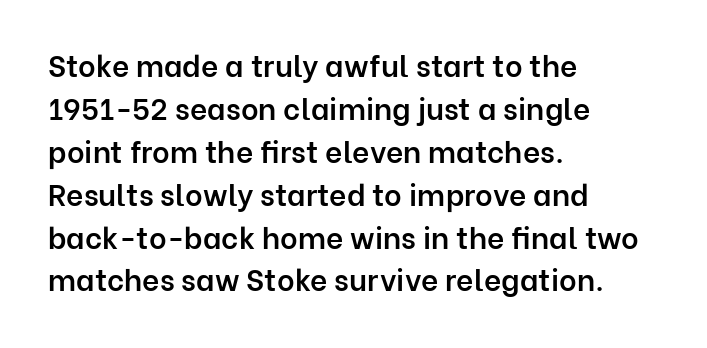
Q: Is the text bold? A: Semi-bold.
Q: Is the text italic (slanted)? A: No, it is upright.
Q: Is the typeface a serif or a sans-serif typeface? A: Sans-serif.
Q: Is the text underlined? A: No.
Q: How is the paragraph aligned? A: Left-aligned.
Q: Is the spacing between letters normal or unusually wide? A: Normal.
Q: Is the spacing between lines tight, normal or loose? A: Normal.
Q: Width (condensed, normal, or wide)? A: Normal.
Q: Stroke contrast? A: Low.
Q: x-height? A: Medium.
Q: Monospaced? A: No.
